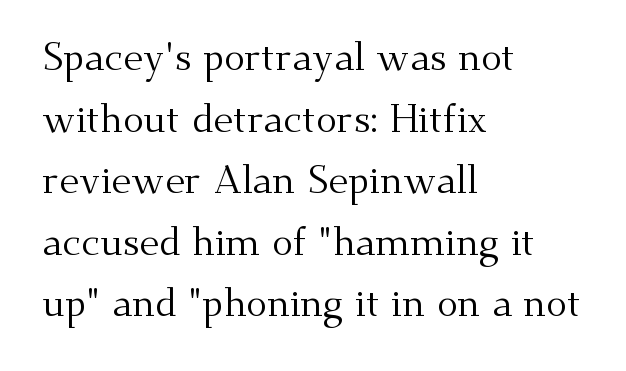
Q: Is the text bold? A: No.
Q: Is the text italic (slanted)? A: No, it is upright.
Q: Is the typeface a serif or a sans-serif typeface? A: Serif.
Q: Is the text underlined? A: No.
Q: How is the paragraph aligned? A: Left-aligned.
Q: Is the spacing between letters normal or unusually wide? A: Normal.
Q: Is the spacing between lines tight, normal or loose? A: Normal.
Q: Width (condensed, normal, or wide)? A: Normal.
Q: Stroke contrast? A: Medium.
Q: x-height? A: Small.
Q: Monospaced? A: No.
